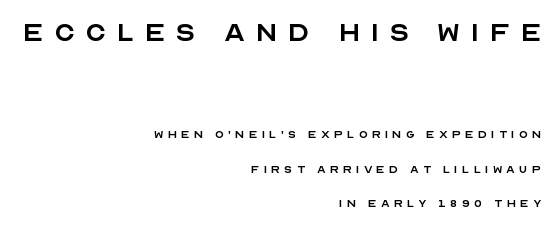
{"serif": "no", "italic": "no", "bold": "no", "weight": "regular", "width": "normal", "x_height": "large", "monospaced": "no", "underline": "no", "align": "right", "line_spacing": "loose", "line_spacing_ratio": 2.47, "letter_spacing": "wide", "letter_spacing_em": 0.3, "larger_block": "first", "size_ratio": 2.43, "glyph_px": 34}
